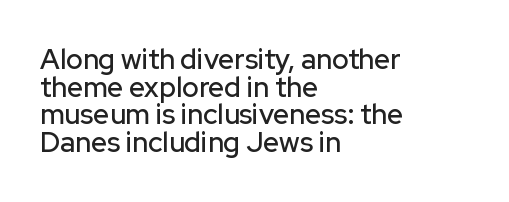
Q: Is the text italic (slanted)? A: No, it is upright.
Q: Is the typeface a serif or a sans-serif typeface? A: Sans-serif.
Q: Is the text underlined? A: No.
Q: How is the paragraph aligned? A: Left-aligned.
Q: Is the spacing between letters normal or unusually wide? A: Normal.
Q: Is the spacing between lines tight, normal or loose? A: Tight.
Q: Width (condensed, normal, or wide)? A: Normal.
Q: Stroke contrast? A: Low.
Q: x-height? A: Medium.
Q: Monospaced? A: No.
